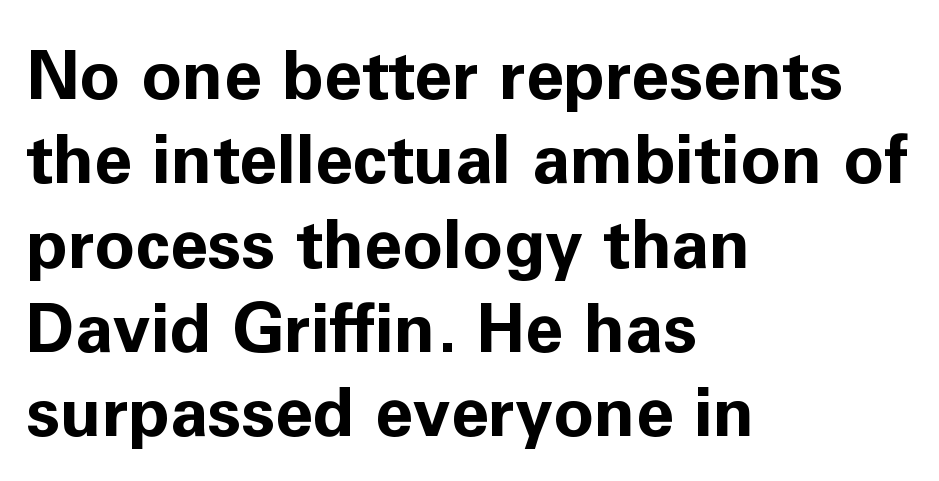
The image shows 68 px bold sans-serif type, upright; set left-aligned, line spacing 1.24x, normal letter spacing, not underlined; low stroke contrast and a medium x-height.
